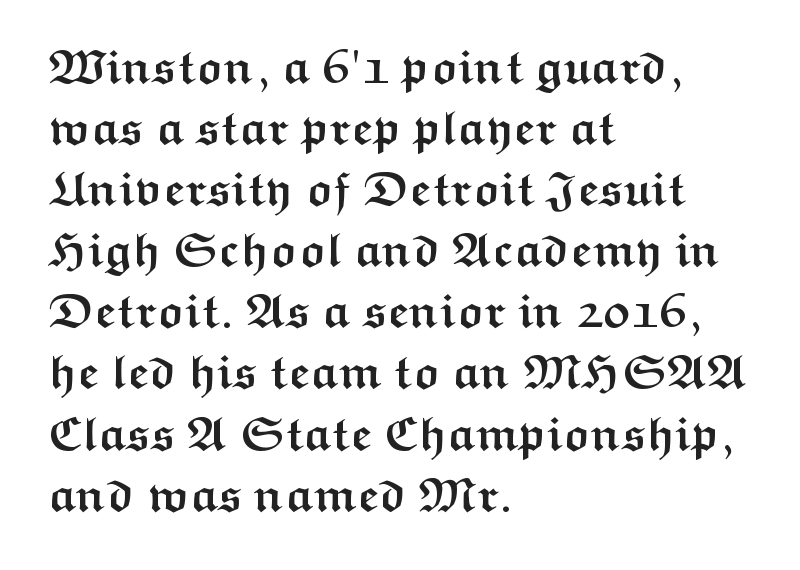
The image shows 47 px semibold, wide sans-serif type, upright; set left-aligned, normal line spacing (1.3x), normal letter spacing, not underlined; medium stroke contrast and a medium x-height.
